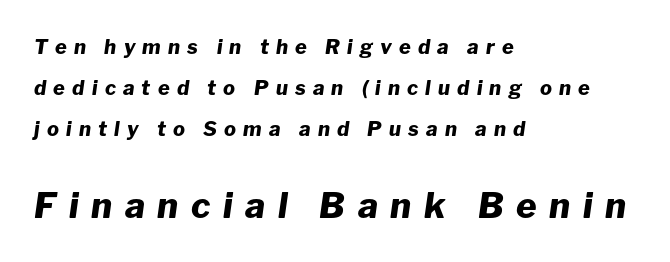
{"italic": "yes", "lean": "right", "slant_degrees": 8, "bold": "yes", "weight": "heavy", "width": "normal", "stroke_contrast": "low", "x_height": "medium", "monospaced": "no", "underline": "no", "align": "left", "line_spacing": "loose", "line_spacing_ratio": 2.04, "letter_spacing": "wide", "letter_spacing_em": 0.36, "larger_block": "second", "size_ratio": 1.75, "glyph_px": 35}
